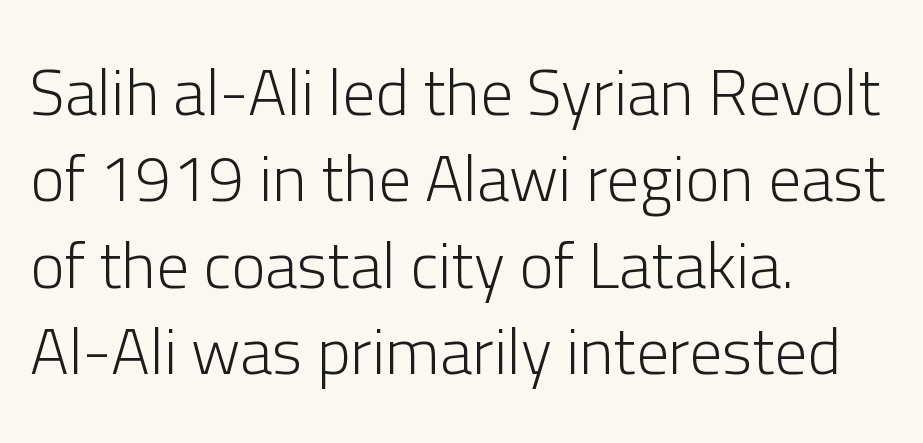
A typesetter would call this proportional, since set widths differ per character. The line-height multiplier appears to be the usual default. Typeset ragged right — the left edge is the straight one. The letters look calm and open, with moderate or lighter stems.
